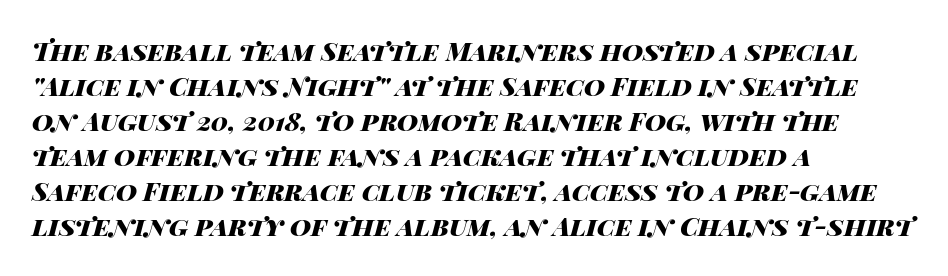
The letters are slanted; this is an italic face. Vertical spacing — default. Spacing between characters is what you'd get straight out of the box. Underlining? Definitely not there.
